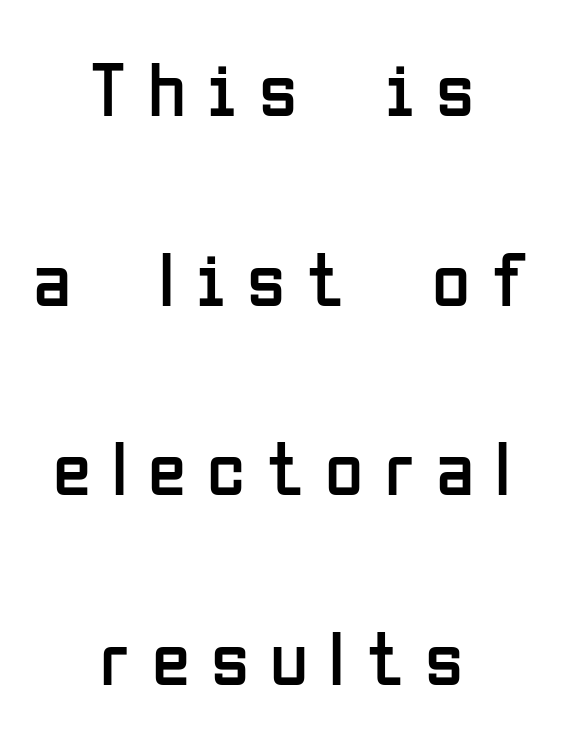
The passage shown stacks its lines with a broad gap. Ink coverage per letter is moderate at most. The type family on display is of the sans-serif kind. Descender tails drop into unmarked territory. Spacing between characters has been opened up far beyond the box default.
